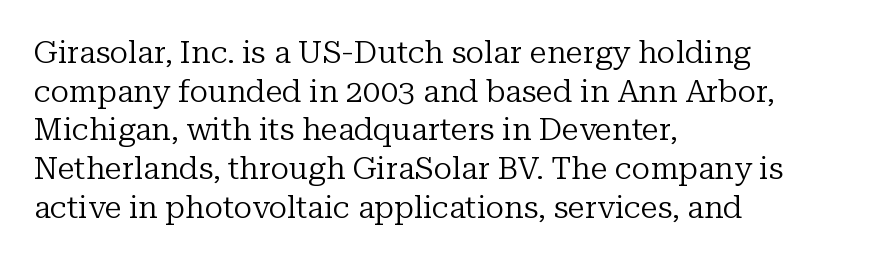
Line starts are locked; line ends wander. The glyphs are unaccompanied by any horizontal stroke below them. The font's upright variant was chosen for this text. Compared with typical paragraphs, the rows here are spaced about the same.
